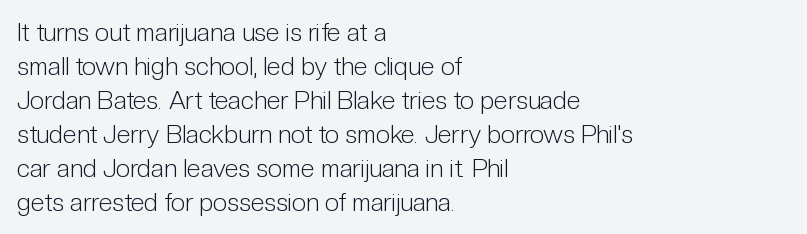
{"italic": "no", "bold": "no", "underline": "no", "align": "left", "line_spacing": "normal", "line_spacing_ratio": 1.36, "letter_spacing": "normal", "letter_spacing_em": 0.0, "glyph_px": 25}
